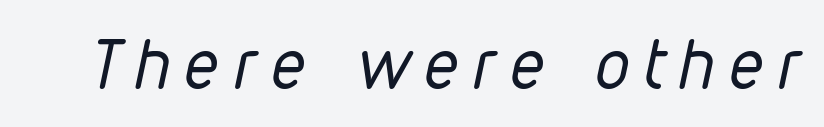
{"italic": "yes", "lean": "right", "slant_degrees": 12, "bold": "no", "weight": "regular", "width": "condensed", "stroke_contrast": "low", "x_height": "medium", "monospaced": "no", "underline": "no", "letter_spacing": "wide", "letter_spacing_em": 0.22, "glyph_px": 68}
